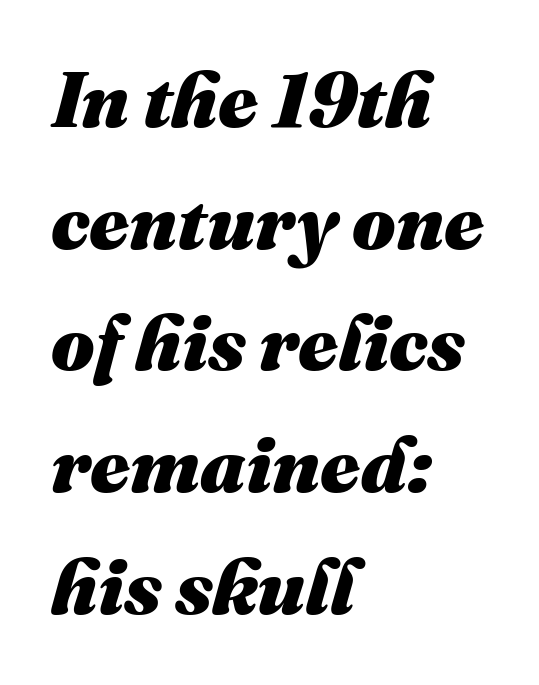
Q: Is the text bold? A: Yes.
Q: Is the text italic (slanted)? A: Yes, it leans right by about 16 degrees.
Q: Is the text underlined? A: No.
Q: How is the paragraph aligned? A: Left-aligned.
Q: Is the spacing between letters normal or unusually wide? A: Normal.
Q: Is the spacing between lines tight, normal or loose? A: Normal.
Q: Width (condensed, normal, or wide)? A: Normal.
Q: Stroke contrast? A: Medium.
Q: x-height? A: Medium.
Q: Monospaced? A: No.
